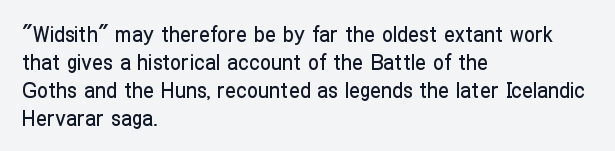
{"italic": "no", "underline": "no", "align": "left", "line_spacing": "normal", "line_spacing_ratio": 1.27, "letter_spacing": "normal", "letter_spacing_em": 0.0, "glyph_px": 22}
